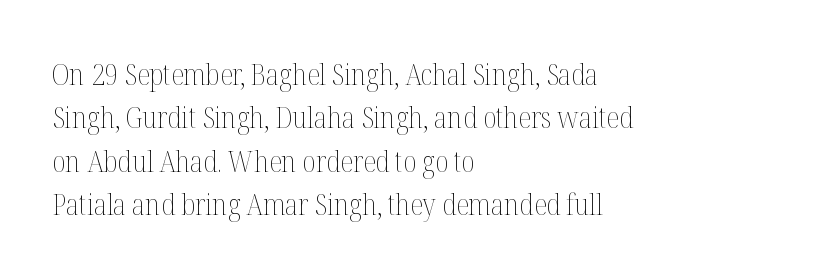
The image shows 30 px thin, condensed type, upright; set left-aligned, normal line spacing (1.45x), normal letter spacing, not underlined; medium stroke contrast and a medium x-height.
